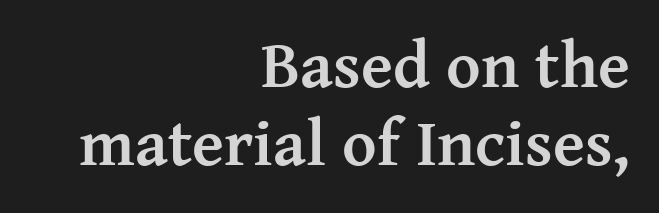
{"serif": "yes", "italic": "no", "bold": "yes", "weight": "semibold", "width": "normal", "stroke_contrast": "medium", "x_height": "medium", "monospaced": "no", "underline": "no", "align": "right", "line_spacing_ratio": 1.18, "letter_spacing": "normal", "letter_spacing_em": 0.0, "glyph_px": 66}
